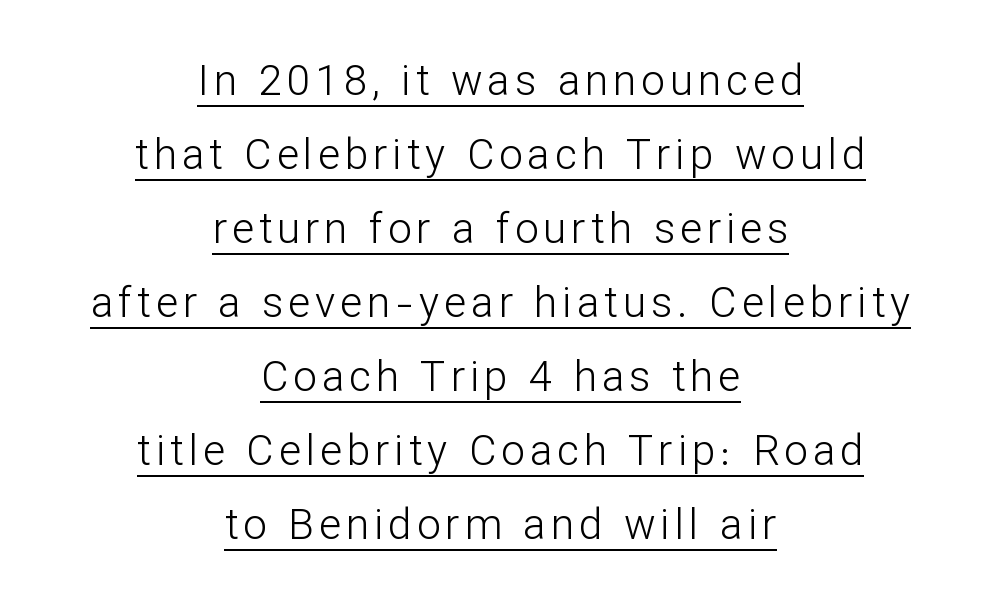
{"serif": "no", "italic": "no", "bold": "no", "weight": "light", "width": "normal", "stroke_contrast": "low", "x_height": "medium", "monospaced": "no", "underline": "yes", "align": "center", "line_spacing_ratio": 1.76, "glyph_px": 42}
